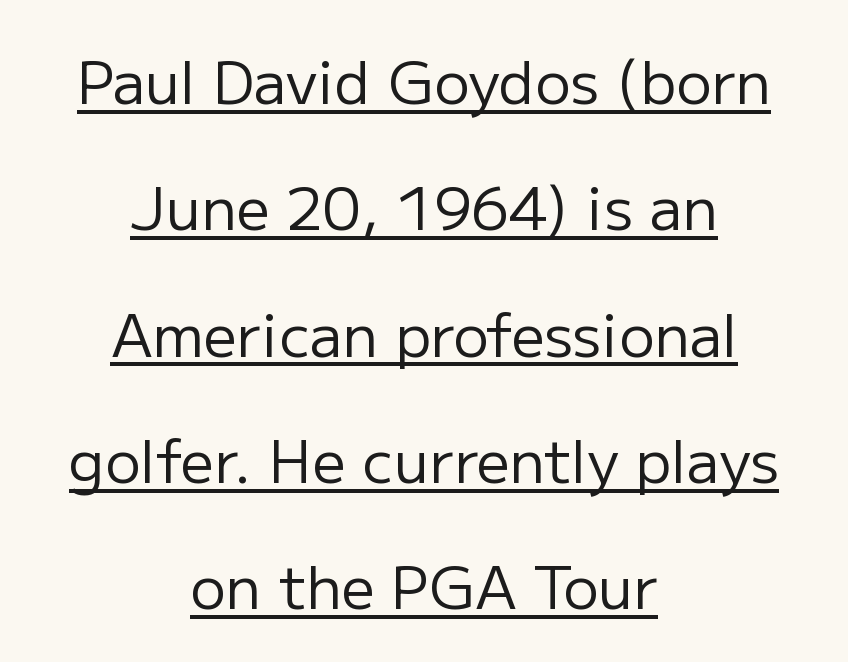
{"serif": "no", "italic": "no", "bold": "no", "weight": "regular", "width": "normal", "stroke_contrast": "low", "x_height": "medium", "monospaced": "no", "underline": "yes", "align": "center", "line_spacing": "loose", "line_spacing_ratio": 2.14, "letter_spacing": "normal", "letter_spacing_em": 0.0, "glyph_px": 59}
